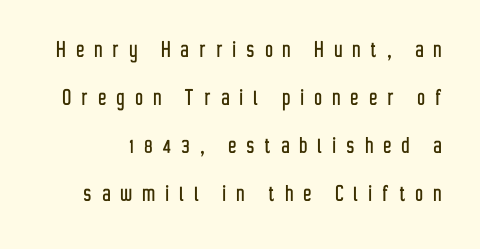
The image shows 26 px text type, upright; set line spacing 1.84x, unusually wide letter spacing (+0.41 em), not underlined.
